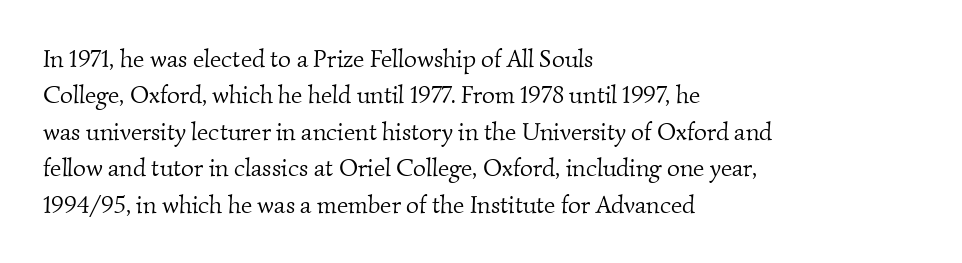
The paragraph has a hard left edge and a soft right edge. In terms of leading, this rendering sits right in the middle. Nobody drew a line under any word here. This rendering leaves character spacing at its baseline value. The typesetting does not lean heavy: it is not bold.
